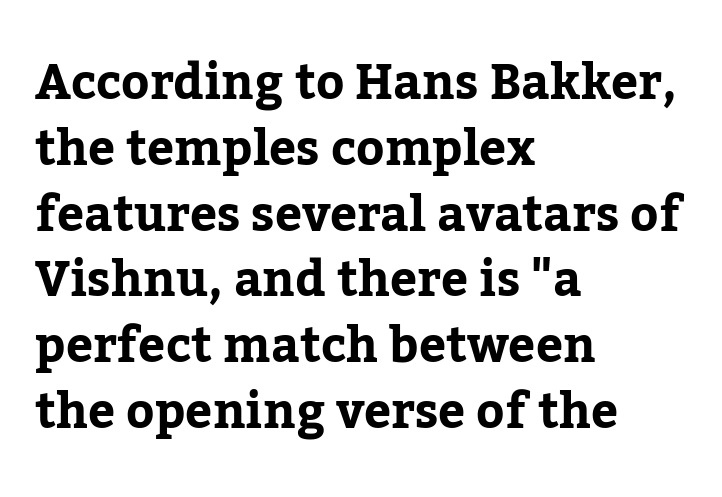
{"serif": "yes", "italic": "no", "width": "normal", "stroke_contrast": "low", "x_height": "medium", "monospaced": "no", "underline": "no", "align": "left", "line_spacing": "normal", "line_spacing_ratio": 1.37, "letter_spacing": "normal", "letter_spacing_em": 0.0, "glyph_px": 48}
